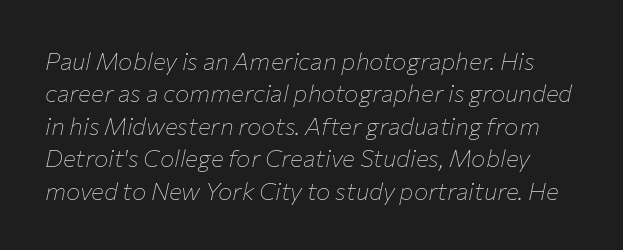
{"italic": "yes", "lean": "right", "slant_degrees": 12, "bold": "no", "underline": "no", "line_spacing": "normal", "line_spacing_ratio": 1.35, "letter_spacing": "normal", "letter_spacing_em": 0.0, "glyph_px": 24}
